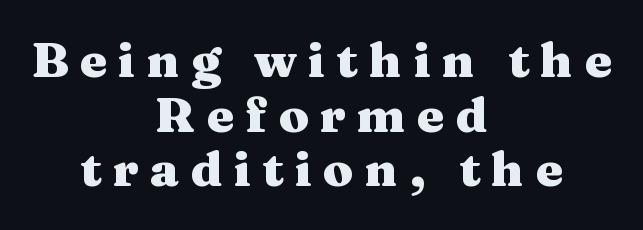
{"serif": "yes", "italic": "no", "bold": "yes", "weight": "heavy", "width": "wide", "stroke_contrast": "medium", "x_height": "medium", "monospaced": "no", "underline": "no", "align": "center", "line_spacing": "tight", "line_spacing_ratio": 1.14, "letter_spacing": "wide", "letter_spacing_em": 0.24, "glyph_px": 48}
